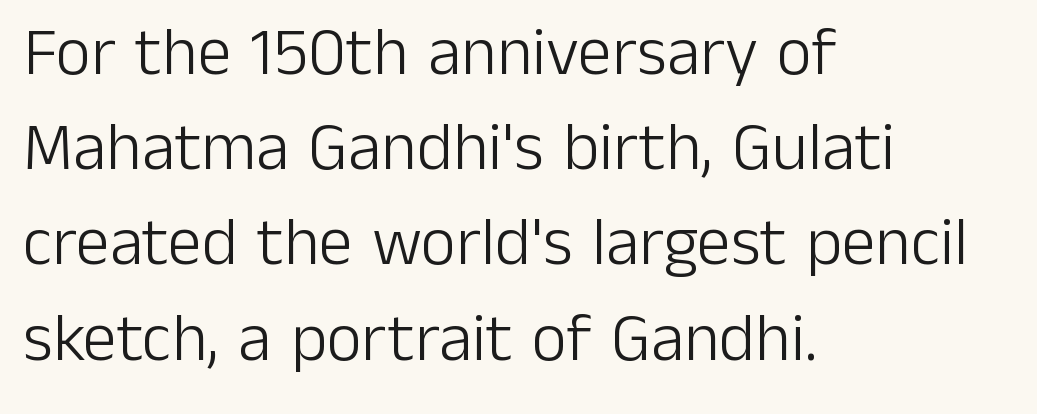
{"serif": "no", "italic": "no", "bold": "no", "weight": "light", "width": "normal", "stroke_contrast": "low", "x_height": "medium", "monospaced": "no", "underline": "no", "align": "left", "line_spacing": "normal", "line_spacing_ratio": 1.4, "letter_spacing": "normal", "letter_spacing_em": 0.0, "glyph_px": 68}
